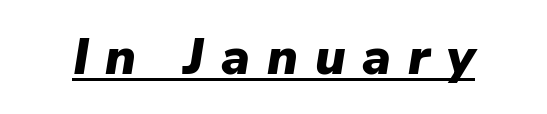
Q: Is the text bold? A: Yes.
Q: Is the text italic (slanted)? A: Yes, it leans right by about 9 degrees.
Q: Is the text underlined? A: Yes.
Q: Is the spacing between letters normal or unusually wide? A: Unusually wide.
Q: Width (condensed, normal, or wide)? A: Normal.
Q: Stroke contrast? A: Low.
Q: x-height? A: Medium.
Q: Monospaced? A: No.
